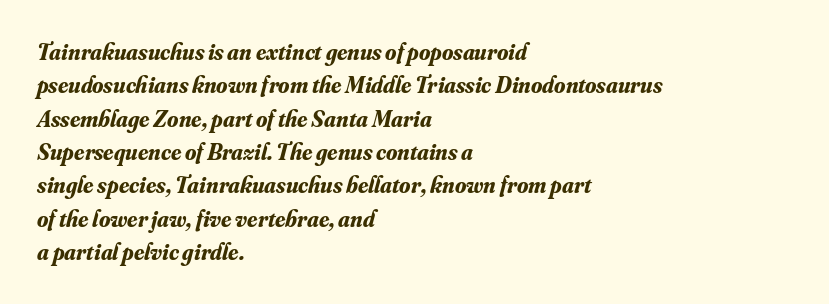
The vertical gap from one line to the next is medium. Typeset ragged right — the left edge is the straight one. The face used here has the dense, thick strokes of a bold. Characters are canted at an angle relative to the baseline's perpendicular.
